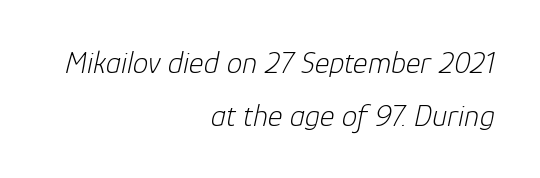
The image shows 31 px light type, italic (leaning right); set right-aligned, normal line spacing (1.7x), normal letter spacing, not underlined; low stroke contrast and a medium x-height.
